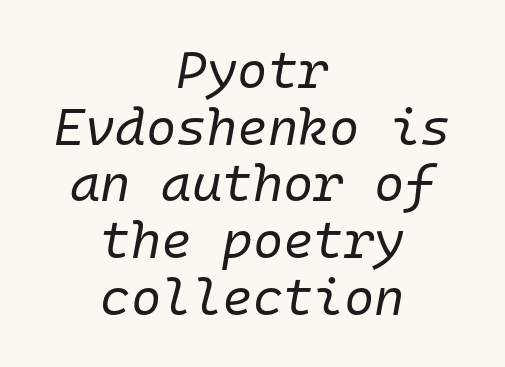
Q: Is the text bold? A: No.
Q: Is the text italic (slanted)? A: Yes, it leans right by about 10 degrees.
Q: Is the text underlined? A: No.
Q: How is the paragraph aligned? A: Centered.
Q: Is the spacing between letters normal or unusually wide? A: Normal.
Q: Is the spacing between lines tight, normal or loose? A: Tight.
Q: Width (condensed, normal, or wide)? A: Normal.
Q: Stroke contrast? A: Low.
Q: x-height? A: Medium.
Q: Monospaced? A: Yes.
